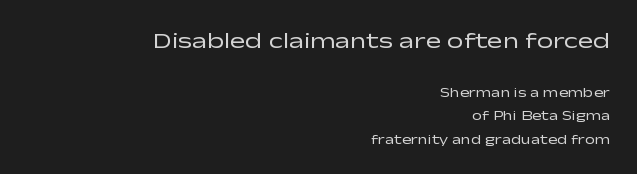
The image shows 23 px text type, upright; set right-aligned, normal line spacing (1.67x), normal letter spacing, not underlined; the first (top) block is 1.64x larger.
